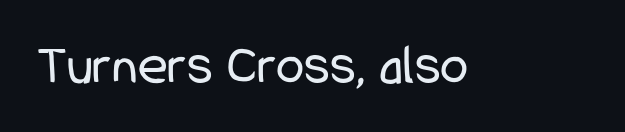
The font's upright variant was chosen for this text. Each letter keeps its own natural width here, so spacing adapts to shape. No extra tracking has been applied to these lines. Nothing sits at the stroke ends, so this counts as sans-serif. The passage shown is not underscored anywhere.
